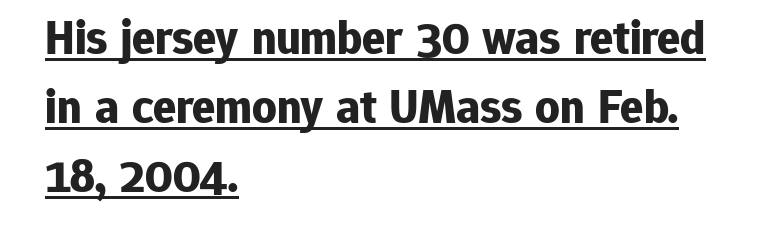
{"serif": "no", "italic": "no", "bold": "yes", "weight": "bold", "width": "normal", "stroke_contrast": "low", "x_height": "medium", "monospaced": "no", "underline": "yes", "align": "left", "line_spacing": "normal", "line_spacing_ratio": 1.44, "letter_spacing": "normal", "letter_spacing_em": 0.0, "glyph_px": 48}
